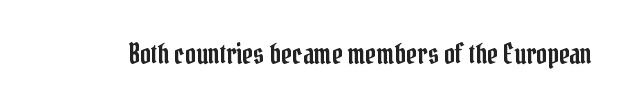
The image shows 27 px text type, upright; set normal letter spacing, not underlined.
